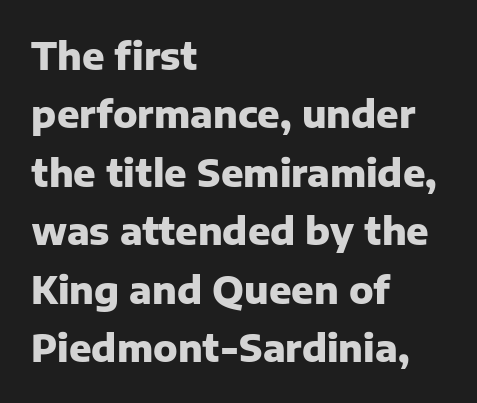
{"serif": "no", "italic": "no", "bold": "yes", "weight": "heavy", "width": "normal", "stroke_contrast": "low", "x_height": "medium", "monospaced": "no", "underline": "no", "align": "left", "line_spacing": "normal", "line_spacing_ratio": 1.58, "letter_spacing": "normal", "letter_spacing_em": 0.0, "glyph_px": 37}
